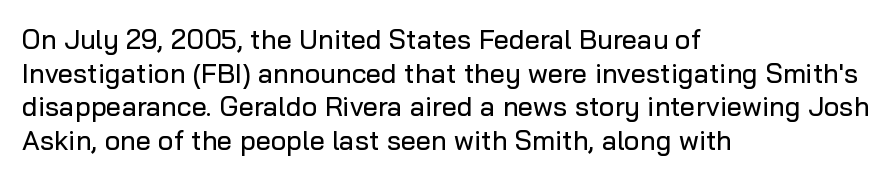
Q: Is the text italic (slanted)? A: No, it is upright.
Q: Is the text underlined? A: No.
Q: How is the paragraph aligned? A: Left-aligned.
Q: Is the spacing between letters normal or unusually wide? A: Normal.
Q: Is the spacing between lines tight, normal or loose? A: Normal.
